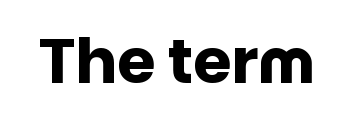
{"serif": "no", "italic": "no", "bold": "yes", "weight": "heavy", "width": "normal", "stroke_contrast": "low", "x_height": "large", "monospaced": "no", "underline": "no", "letter_spacing": "normal", "letter_spacing_em": 0.0, "glyph_px": 62}
